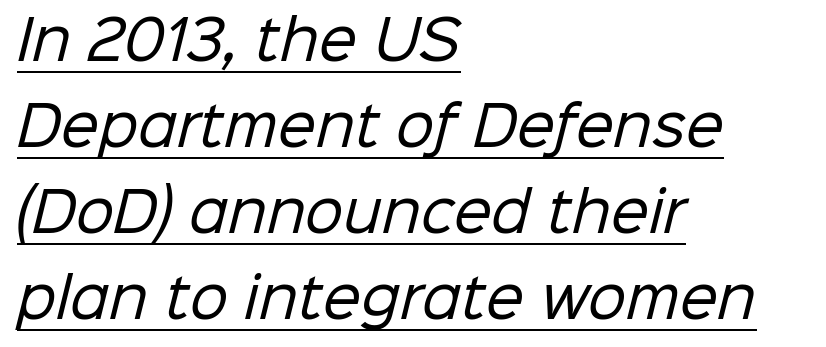
{"serif": "no", "bold": "no", "weight": "regular", "width": "normal", "stroke_contrast": "low", "x_height": "medium", "monospaced": "no", "underline": "yes", "align": "left", "line_spacing": "normal", "line_spacing_ratio": 1.59, "letter_spacing": "normal", "letter_spacing_em": 0.0, "glyph_px": 54}
